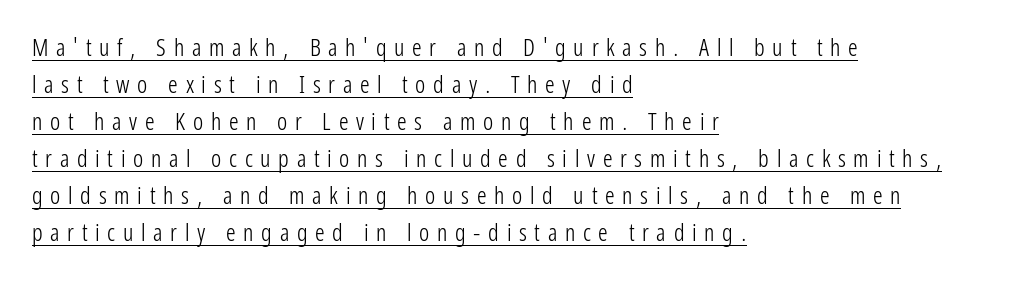
The type sits square on the baseline with zero lean. No chunkiness to these letters — they're not bold. What stands out about the letter spacing? Its width — letters are far apart. This sample keeps an unexceptional amount of space between lines.
